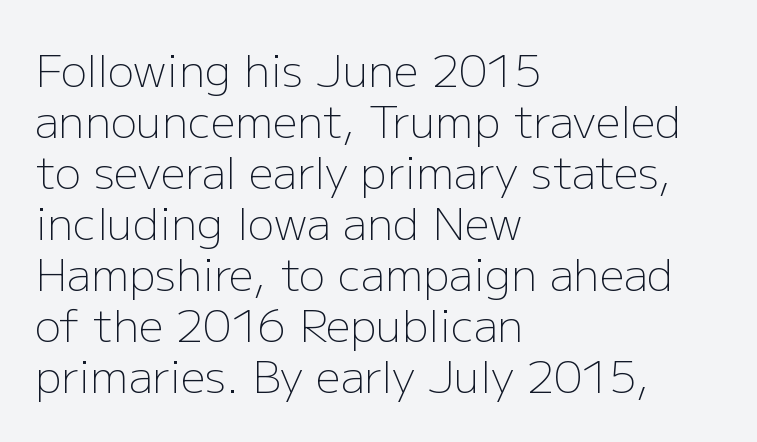
{"serif": "no", "italic": "no", "bold": "no", "weight": "light", "width": "normal", "stroke_contrast": "low", "x_height": "medium", "monospaced": "no", "underline": "no", "align": "left", "line_spacing_ratio": 1.16, "letter_spacing": "normal", "letter_spacing_em": 0.0, "glyph_px": 44}
